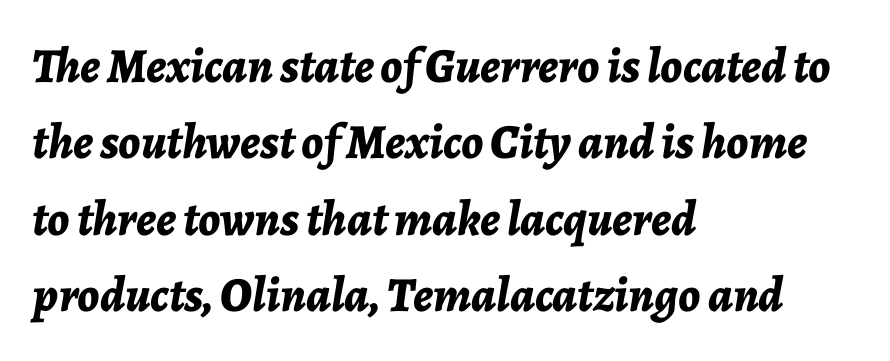
Q: Is the text bold? A: Yes.
Q: Is the text italic (slanted)? A: Yes, it leans right by about 7 degrees.
Q: Is the text underlined? A: No.
Q: How is the paragraph aligned? A: Left-aligned.
Q: Is the spacing between letters normal or unusually wide? A: Normal.
Q: Is the spacing between lines tight, normal or loose? A: Normal.
Q: Width (condensed, normal, or wide)? A: Normal.
Q: Stroke contrast? A: Low.
Q: x-height? A: Medium.
Q: Monospaced? A: No.
